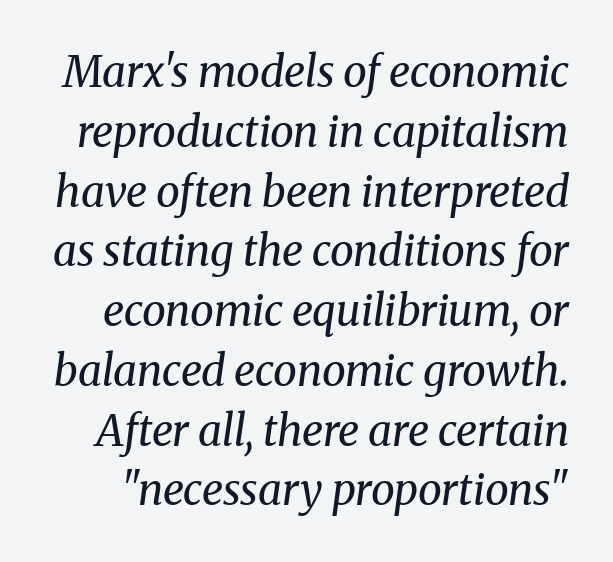
Q: Is the text bold? A: No.
Q: Is the text italic (slanted)? A: Yes, it leans right by about 8 degrees.
Q: Is the typeface a serif or a sans-serif typeface? A: Serif.
Q: Is the text underlined? A: No.
Q: Is the spacing between letters normal or unusually wide? A: Normal.
Q: Is the spacing between lines tight, normal or loose? A: Normal.
Q: Width (condensed, normal, or wide)? A: Normal.
Q: Stroke contrast? A: Medium.
Q: x-height? A: Medium.
Q: Monospaced? A: No.
